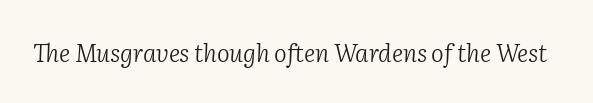
The image shows 24 px text type, italic (leaning right); set normal letter spacing, not underlined.
